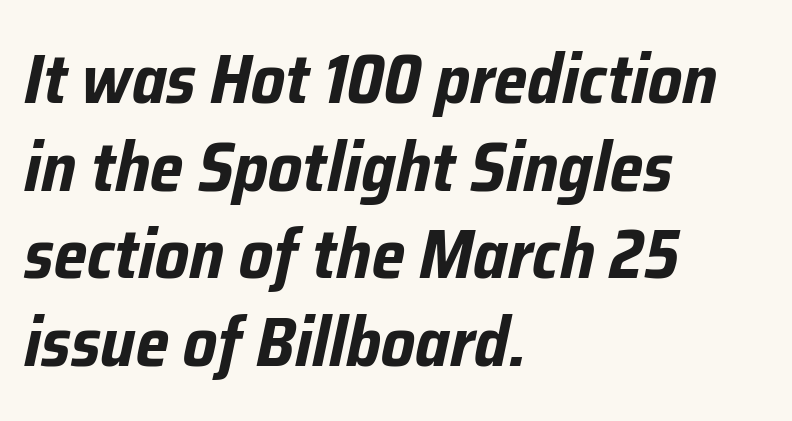
Q: Is the text bold? A: Yes.
Q: Is the text italic (slanted)? A: Yes, it leans right by about 12 degrees.
Q: Is the text underlined? A: No.
Q: How is the paragraph aligned? A: Left-aligned.
Q: Is the spacing between letters normal or unusually wide? A: Normal.
Q: Is the spacing between lines tight, normal or loose? A: Normal.
Q: Width (condensed, normal, or wide)? A: Condensed.
Q: Stroke contrast? A: Low.
Q: x-height? A: Medium.
Q: Monospaced? A: No.
